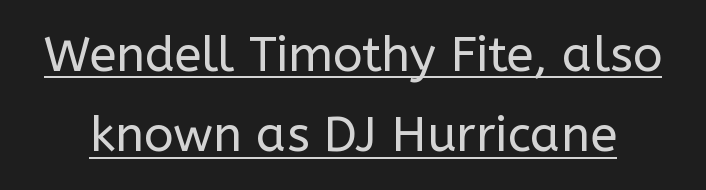
No letter is thick-stroked: the sample isn't bold. These lines are composed in type without serifs. This block has exactly the height ordinary leading produces. Is this a fixed-width face? No — the glyphs have proportional, varying widths.
